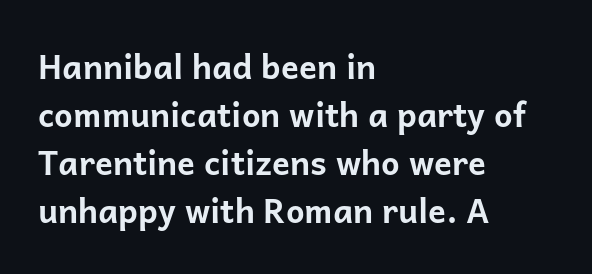
{"serif": "no", "italic": "no", "bold": "yes", "weight": "bold", "width": "normal", "stroke_contrast": "low", "x_height": "medium", "monospaced": "no", "underline": "no", "align": "left", "line_spacing": "normal", "line_spacing_ratio": 1.45, "letter_spacing": "normal", "letter_spacing_em": 0.0, "glyph_px": 33}
